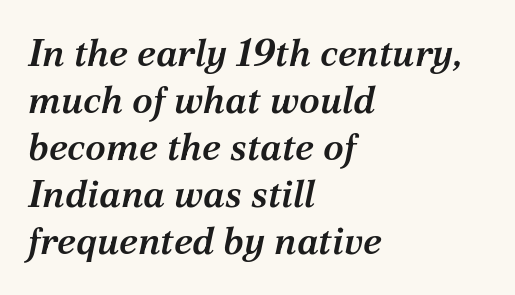
The image shows 38 px semibold serif type, italic (leaning right); set left-aligned, line spacing 1.24x, normal letter spacing, not underlined; medium stroke contrast and a medium x-height.
